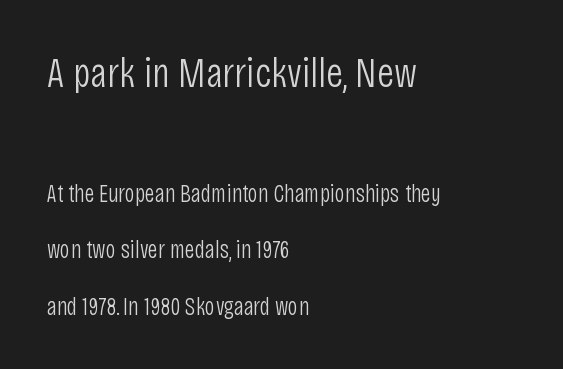
The image shows 43 px light, condensed sans-serif type, upright; set left-aligned, loose line spacing (2.25x), normal letter spacing, not underlined; the first (top) block is 1.72x larger; low stroke contrast and a large x-height.
